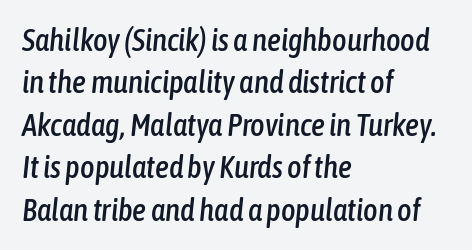
{"italic": "yes", "lean": "right", "slant_degrees": 6, "width": "condensed", "stroke_contrast": "low", "x_height": "medium", "monospaced": "no", "underline": "no", "align": "left", "line_spacing": "normal", "line_spacing_ratio": 1.37, "letter_spacing": "normal", "letter_spacing_em": 0.0, "glyph_px": 31}
